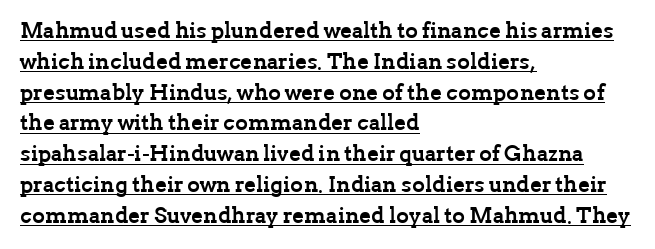
The image shows 22 px bold type, upright; set left-aligned, normal line spacing (1.4x), normal letter spacing, underlined.
